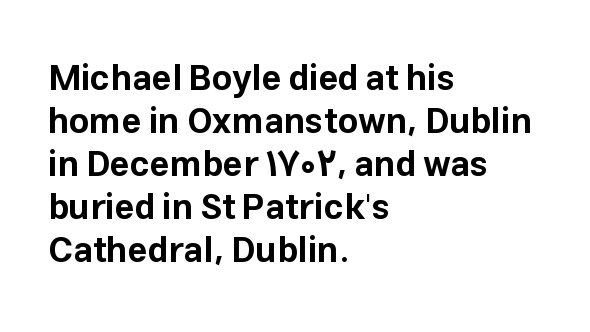
Reading down the block, your eye returns to a fixed left position each line. When letters stand straight like this, we call the style roman or upright. Each row of text sits above clean, open space. Grotesque or geometric, the face here clearly has no serifs. No extra tracking has been applied to these lines.
